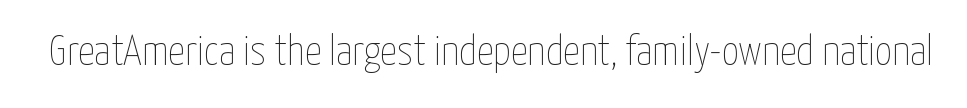
The image shows 42 px thin, condensed type, upright; set normal letter spacing, not underlined; low stroke contrast and a medium x-height.
